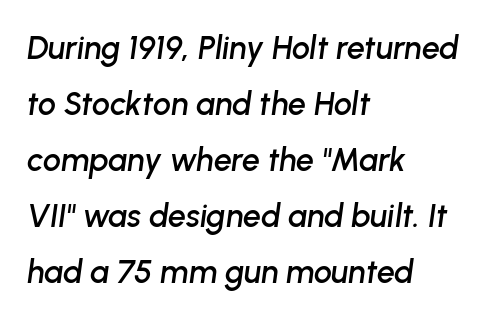
Q: Is the text italic (slanted)? A: Yes, it leans right by about 8 degrees.
Q: Is the text underlined? A: No.
Q: How is the paragraph aligned? A: Left-aligned.
Q: Is the spacing between letters normal or unusually wide? A: Normal.
Q: Width (condensed, normal, or wide)? A: Normal.
Q: Stroke contrast? A: Low.
Q: x-height? A: Medium.
Q: Monospaced? A: No.
